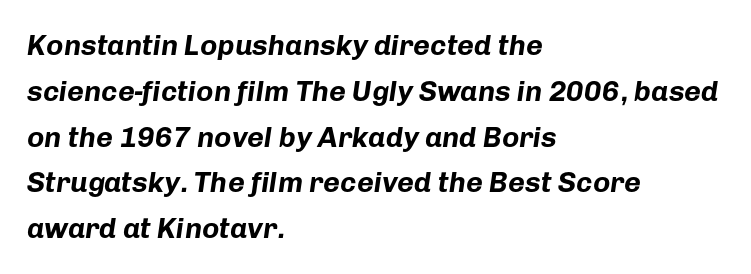
Q: Is the text bold? A: Yes.
Q: Is the text italic (slanted)? A: Yes, it leans right by about 8 degrees.
Q: Is the text underlined? A: No.
Q: How is the paragraph aligned? A: Left-aligned.
Q: Is the spacing between letters normal or unusually wide? A: Normal.
Q: Is the spacing between lines tight, normal or loose? A: Normal.
Q: Width (condensed, normal, or wide)? A: Normal.
Q: Stroke contrast? A: Low.
Q: x-height? A: Medium.
Q: Monospaced? A: No.
